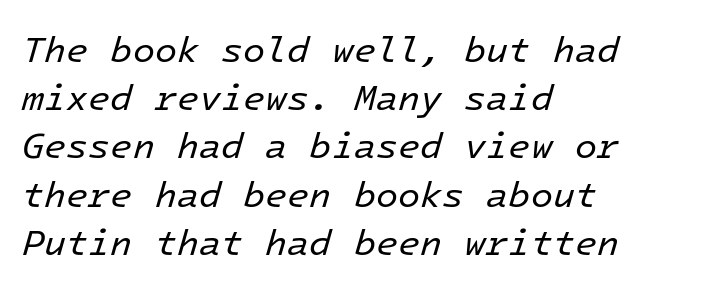
The image shows 36 px regular-weight type, italic (leaning right), monospaced; set left-aligned, normal line spacing (1.34x), normal letter spacing, not underlined; low stroke contrast and a medium x-height.
